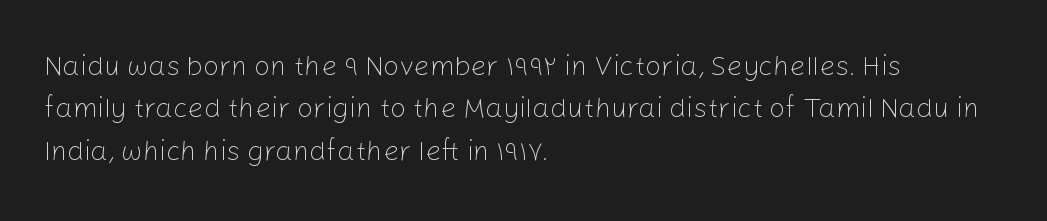
In CSS terms this would be text-align: left. Beneath every word, the page is bare. Between one letter and the next there's only the usual sliver of space. A typesetter would call this proportional, since set widths differ per character. Letterform terminals end flat and unadorned throughout the passage.
